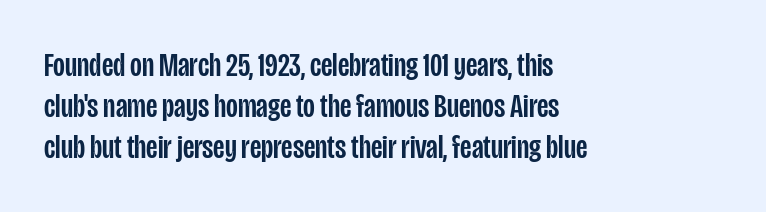
{"serif": "no", "italic": "no", "width": "condensed", "stroke_contrast": "low", "x_height": "large", "monospaced": "no", "underline": "no", "align": "left", "line_spacing_ratio": 1.2, "letter_spacing": "normal", "letter_spacing_em": 0.0, "glyph_px": 34}
